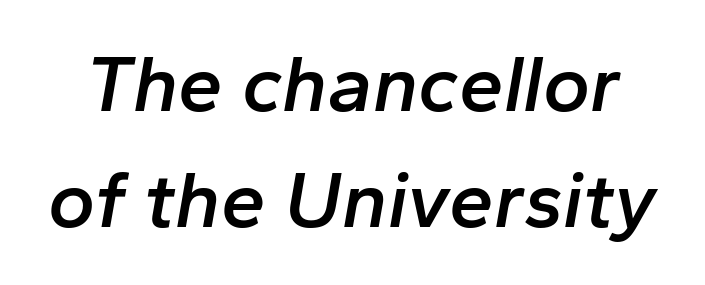
Q: Is the text bold? A: Semi-bold.
Q: Is the text italic (slanted)? A: Yes, it leans right by about 10 degrees.
Q: Is the text underlined? A: No.
Q: Is the spacing between letters normal or unusually wide? A: Normal.
Q: Is the spacing between lines tight, normal or loose? A: Normal.
Q: Width (condensed, normal, or wide)? A: Normal.
Q: Stroke contrast? A: Low.
Q: x-height? A: Medium.
Q: Monospaced? A: No.
